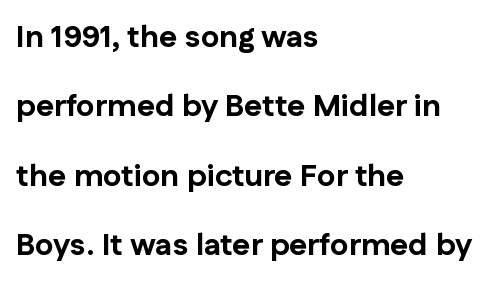
{"serif": "no", "italic": "no", "bold": "yes", "weight": "bold", "width": "normal", "stroke_contrast": "low", "x_height": "medium", "monospaced": "no", "underline": "no", "align": "left", "line_spacing": "loose", "line_spacing_ratio": 2.24, "letter_spacing": "normal", "letter_spacing_em": 0.0, "glyph_px": 31}
